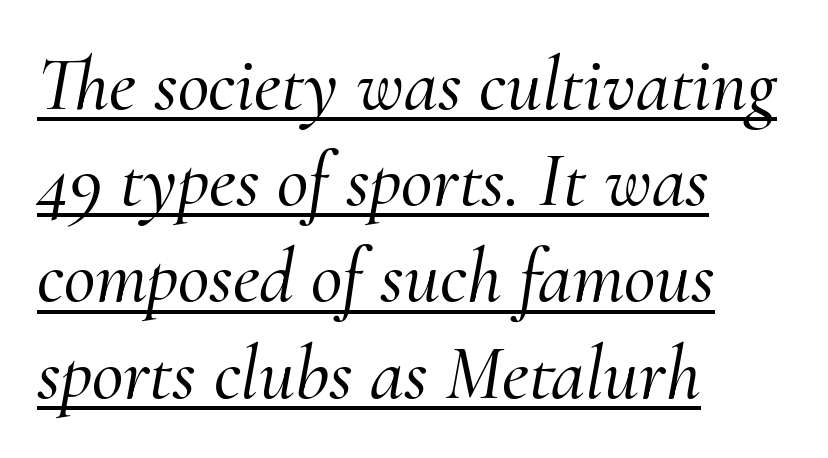
Q: Is the text italic (slanted)? A: Yes, it leans right by about 10 degrees.
Q: Is the typeface a serif or a sans-serif typeface? A: Serif.
Q: Is the text underlined? A: Yes.
Q: How is the paragraph aligned? A: Left-aligned.
Q: Is the spacing between letters normal or unusually wide? A: Normal.
Q: Is the spacing between lines tight, normal or loose? A: Normal.
Q: Width (condensed, normal, or wide)? A: Normal.
Q: Stroke contrast? A: Medium.
Q: x-height? A: Small.
Q: Monospaced? A: No.
